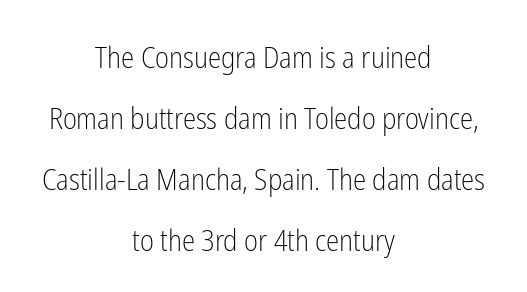
Nope, not italic — everything's standing straight. Regarding serifs, this sample does without them. The horizontal fit of the characters is conventional and even. No heavy texture on the line: the type isn't bold. These lines stand farther apart than default settings would place them.
